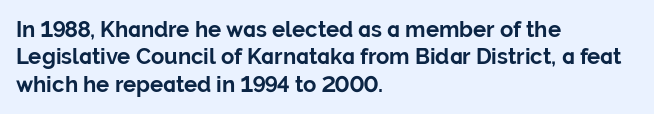
{"italic": "no", "bold": "yes", "underline": "no", "align": "left", "line_spacing": "normal", "line_spacing_ratio": 1.25, "letter_spacing": "normal", "letter_spacing_em": 0.0, "glyph_px": 22}
